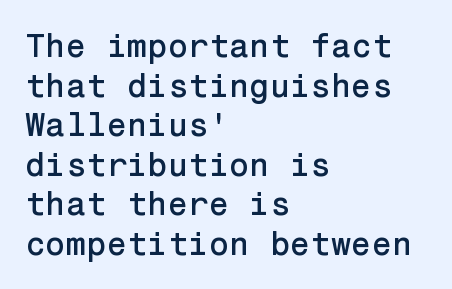
These lines stack with their left ends in a neat column. Serif or sans? Sans — the stroke terminals are bare. A clean baseline with only descenders dipping below it. Nobody touched the tracking dial on this one.
